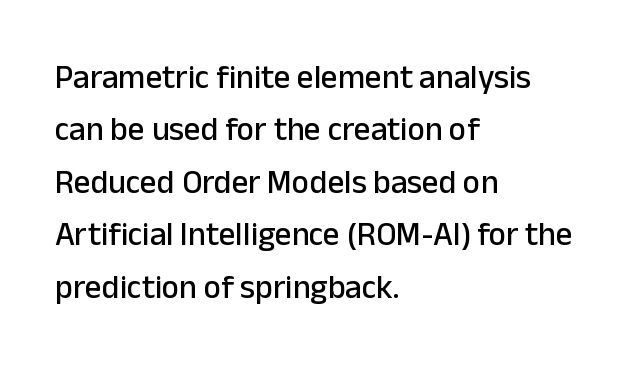
The rows are spaced the way most documents space them. These lines are rendered in a variable-pitch font. The paragraph has a hard left edge and a soft right edge. I'd call this a sans setting — the letters go barefoot. Students, note that the glyphs here touch the page at normal intervals.
